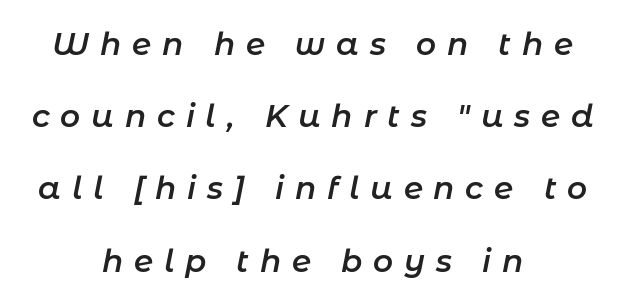
The image shows 31 px semibold type, italic (leaning right); set centered, loose line spacing (2.33x), unusually wide letter spacing (+0.35 em), not underlined; low stroke contrast and a medium x-height.
